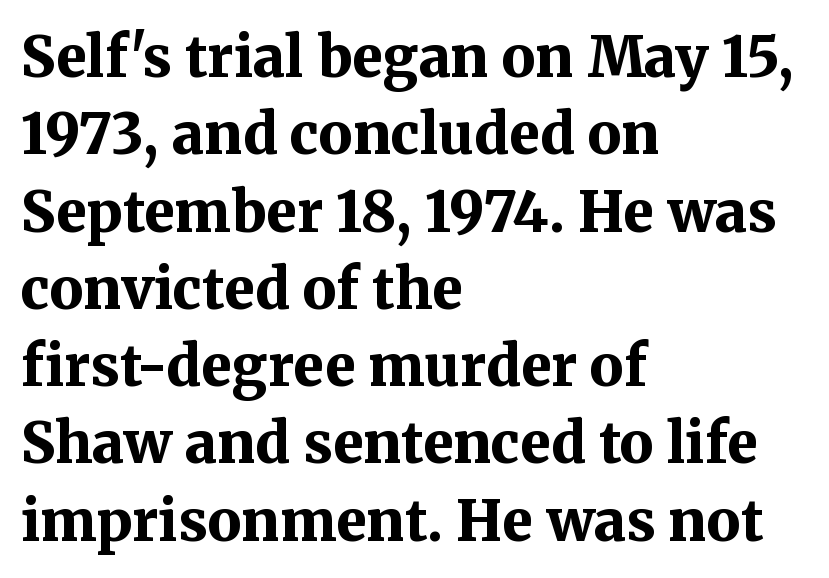
Q: Is the text bold? A: Yes.
Q: Is the text italic (slanted)? A: No, it is upright.
Q: Is the typeface a serif or a sans-serif typeface? A: Serif.
Q: Is the text underlined? A: No.
Q: How is the paragraph aligned? A: Left-aligned.
Q: Is the spacing between letters normal or unusually wide? A: Normal.
Q: Is the spacing between lines tight, normal or loose? A: Normal.
Q: Width (condensed, normal, or wide)? A: Normal.
Q: Stroke contrast? A: Medium.
Q: x-height? A: Medium.
Q: Monospaced? A: No.
